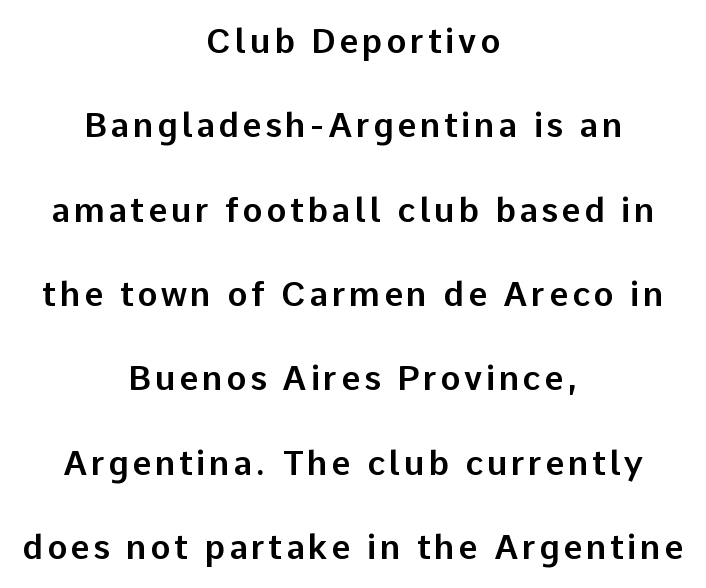
{"serif": "no", "italic": "no", "width": "normal", "stroke_contrast": "low", "x_height": "medium", "monospaced": "no", "underline": "no", "align": "center", "line_spacing": "loose", "line_spacing_ratio": 2.48, "glyph_px": 34}
